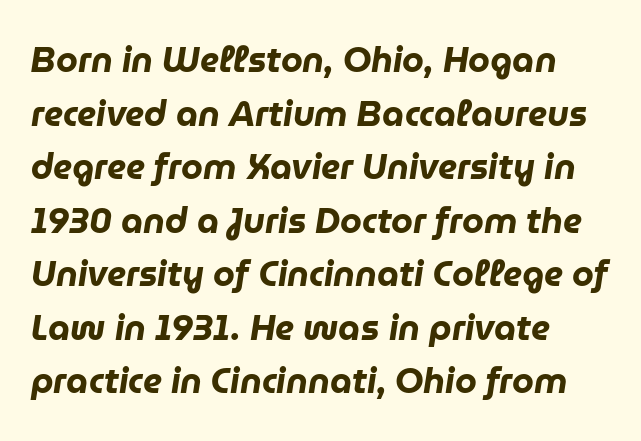
{"italic": "yes", "lean": "right", "slant_degrees": 9, "bold": "yes", "weight": "heavy", "width": "normal", "stroke_contrast": "low", "x_height": "medium", "monospaced": "no", "underline": "no", "align": "left", "line_spacing": "normal", "line_spacing_ratio": 1.53, "letter_spacing": "normal", "letter_spacing_em": 0.0, "glyph_px": 35}
